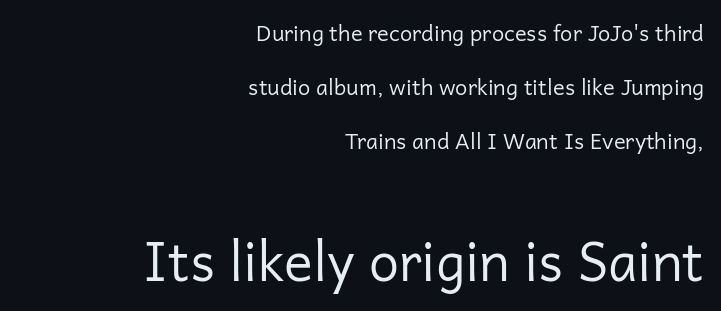
Q: Is the text bold? A: No.
Q: Is the text italic (slanted)? A: No, it is upright.
Q: Is the typeface a serif or a sans-serif typeface? A: Sans-serif.
Q: Is the text underlined? A: No.
Q: How is the paragraph aligned? A: Right-aligned.
Q: Is the spacing between letters normal or unusually wide? A: Normal.
Q: Is the spacing between lines tight, normal or loose? A: Loose.
Q: Which block of text is set in a larger size, the first (top) or the second (bottom)? A: The second (bottom) one.
Q: Width (condensed, normal, or wide)? A: Normal.
Q: Stroke contrast? A: Low.
Q: x-height? A: Medium.
Q: Monospaced? A: No.
